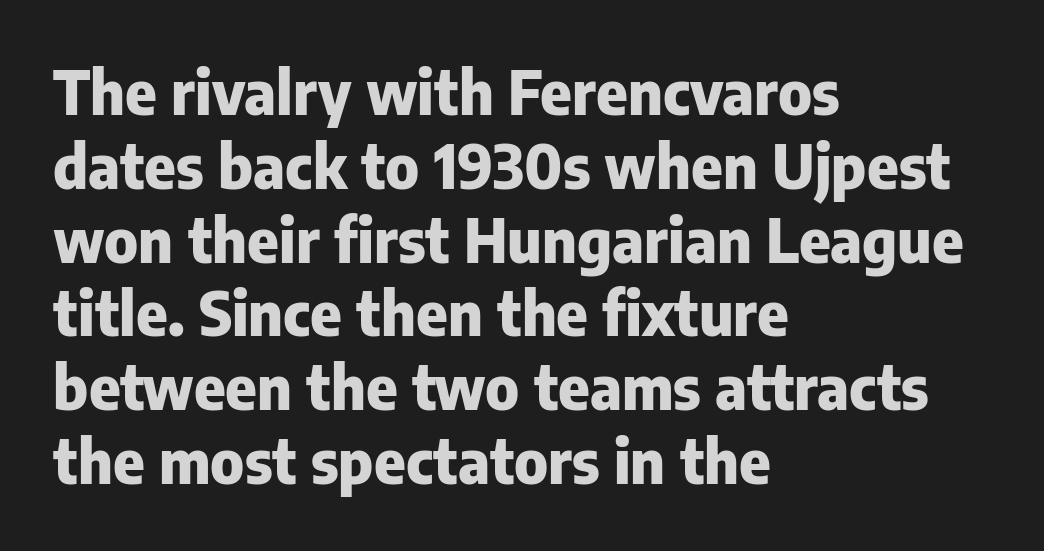
The glyphs in this specimen are sans serif. Summary of weight: heavy, a full bold. These lines are rendered in a variable-pitch font. Descender tails drop into unmarked territory.
